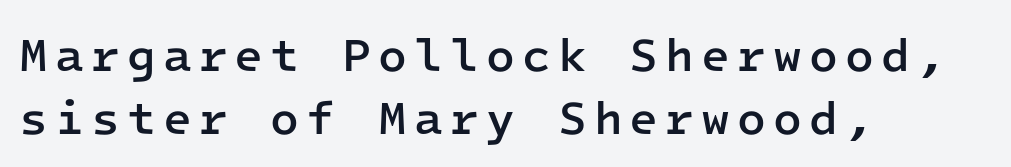
The rendering uses a moderate line-height, typical for paragraphs. The sample has been set in demibold, a notch under bold. A student would call this left alignment; a typographer would say flush left, rag right. The letters march in equal steps, a hallmark of fixed-pitch type. Typographically, this falls in the sans-serif category.
